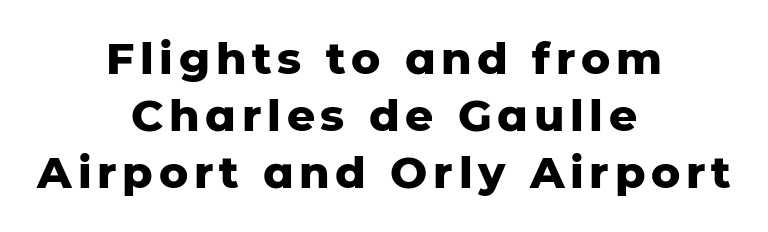
The image shows 44 px heavy sans-serif type, upright; set centered, normal line spacing (1.3x), not underlined; low stroke contrast and a medium x-height.
